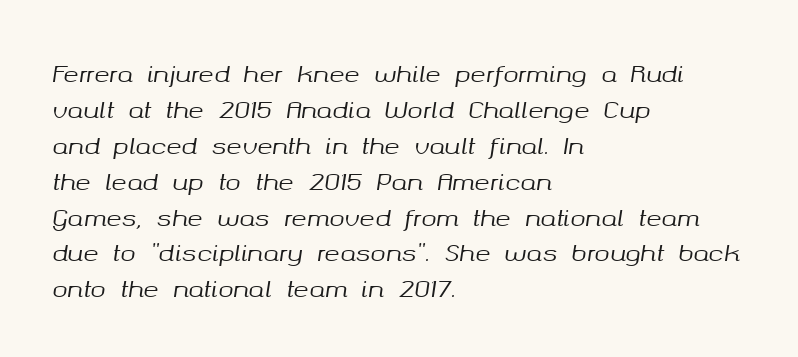
The image shows 23 px text type, italic (leaning right); set left-aligned, normal line spacing (1.56x), normal letter spacing, not underlined.
